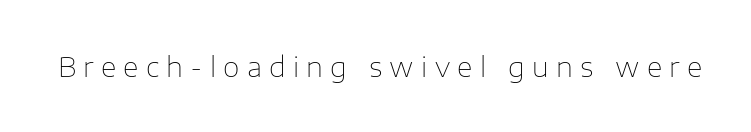
The image shows 27 px text type, upright; set unusually wide letter spacing (+0.27 em), not underlined.
